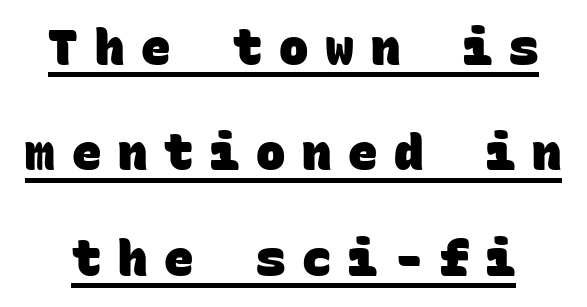
Stroke terminals: plain, sans-serif. This sample uses expanded letter spacing, leaving extra air between glyphs. The designer dialed line spacing up above the default. These lines are rendered in a fixed-pitch font.
